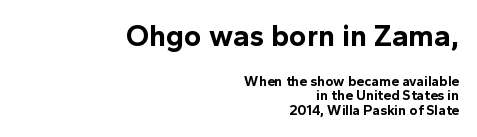
The image shows 30 px bold sans-serif type, upright; set right-aligned, tight line spacing (1.03x), normal letter spacing, not underlined; the first (top) block is 2.14x larger; a medium x-height.
